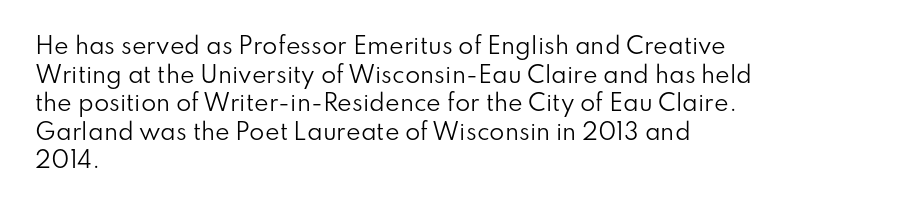
{"italic": "no", "bold": "no", "underline": "no", "align": "left", "line_spacing": "normal", "line_spacing_ratio": 1.3, "letter_spacing": "normal", "letter_spacing_em": 0.0, "glyph_px": 22}
